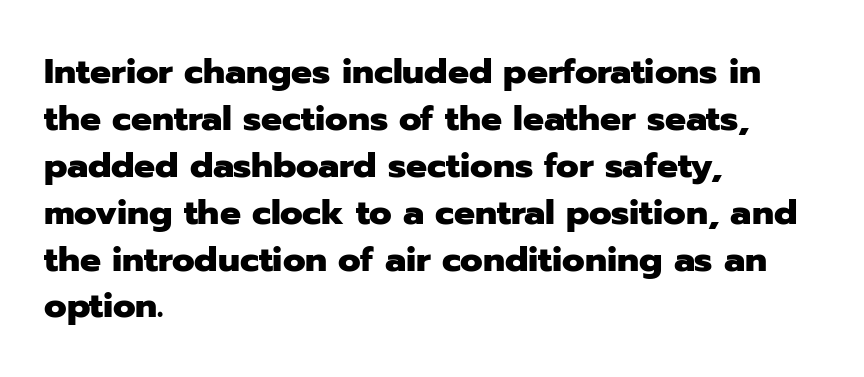
The image shows 35 px heavy sans-serif type, upright; set left-aligned, normal line spacing (1.34x), normal letter spacing, not underlined; low stroke contrast and a medium x-height.
